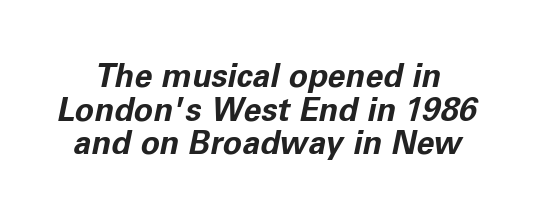
Each word holds together tightly as a unit, with standard inter-letter gaps. Notice how thick the strokes are: this is what a full bold looks like. These lines are rendered in a variable-pitch font. Descenders hang freely into open space. Quick note: interline space is minimal. The letters are slanted; this is an italic face.
